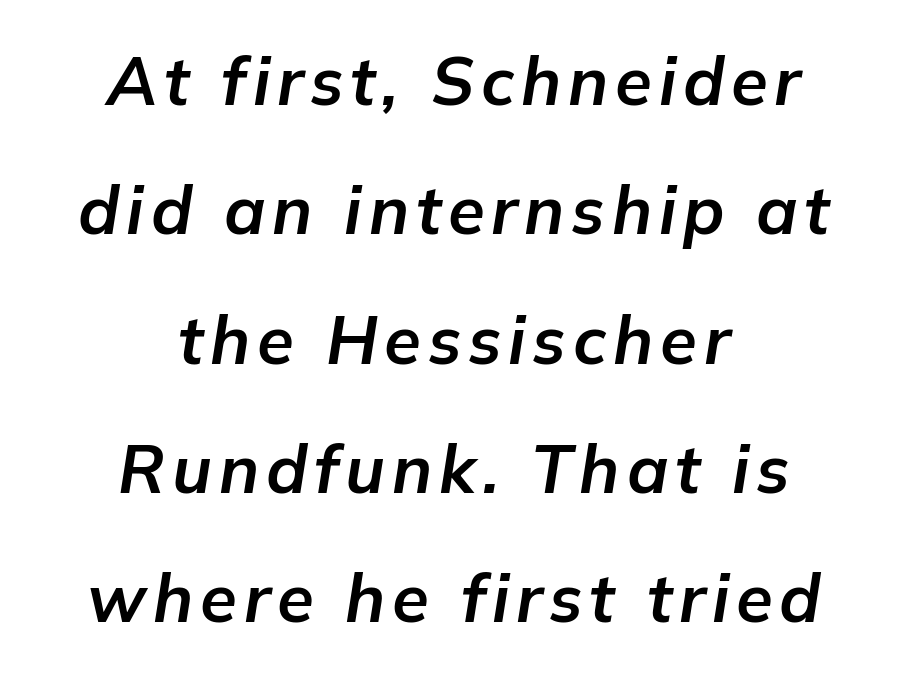
The image shows 67 px bold type, italic (leaning right); set centered, loose line spacing (1.93x), not underlined; low stroke contrast and a medium x-height.
